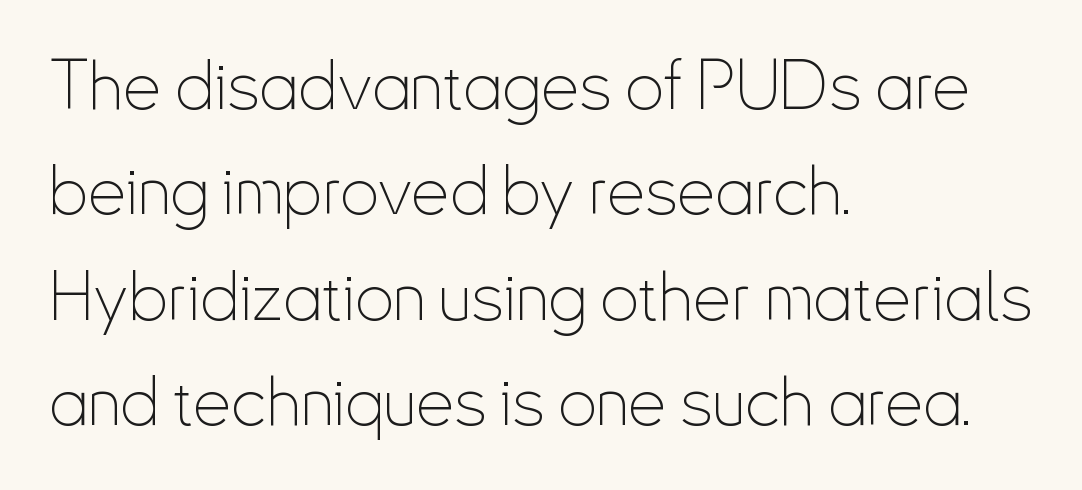
A classic flush-left, rag-right setting is used for this passage. A typesetter would call this leading conventional body-copy spacing. You could not count columns in this text — the font is proportionally spaced. Tall strokes in this sample are plumb rather than angled.
